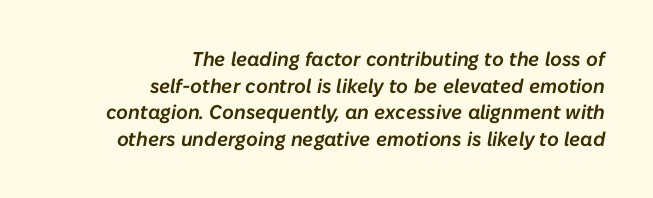
{"italic": "yes", "lean": "right", "slant_degrees": 10, "underline": "no", "align": "right", "line_spacing": "normal", "line_spacing_ratio": 1.33, "letter_spacing": "normal", "letter_spacing_em": 0.0, "glyph_px": 20}
